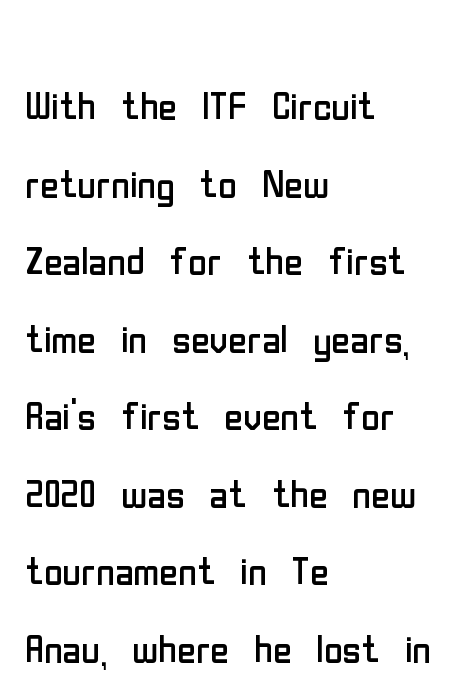
The image shows 51 px regular-weight, condensed sans-serif type, upright; set left-aligned, normal line spacing (1.52x), normal letter spacing, not underlined; low stroke contrast and a medium x-height.
